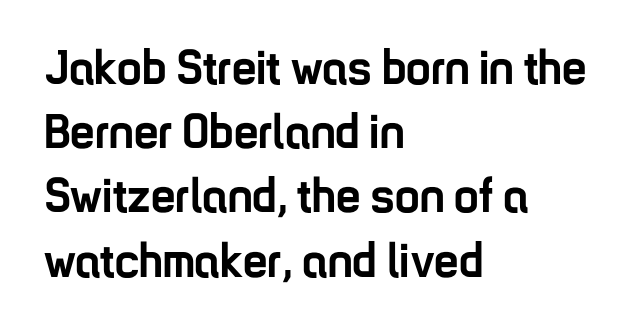
The image shows 49 px semibold, condensed sans-serif type, upright; set left-aligned, normal line spacing (1.31x), normal letter spacing, not underlined; low stroke contrast and a medium x-height.
